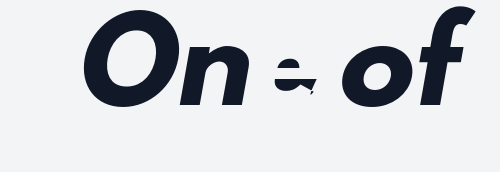
Descenders hang freely into open space. A typesetter would label this face a sans. Words appear dense and cohesive because spacing is normal. Proportional: the letters do not fall into vertical columns.
